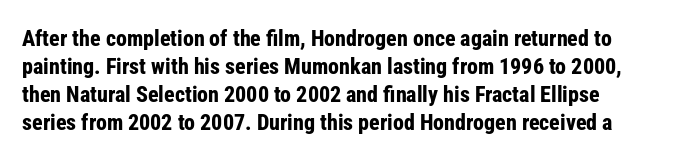
The image shows 22 px bold type, upright; set normal line spacing (1.27x), normal letter spacing, not underlined.
